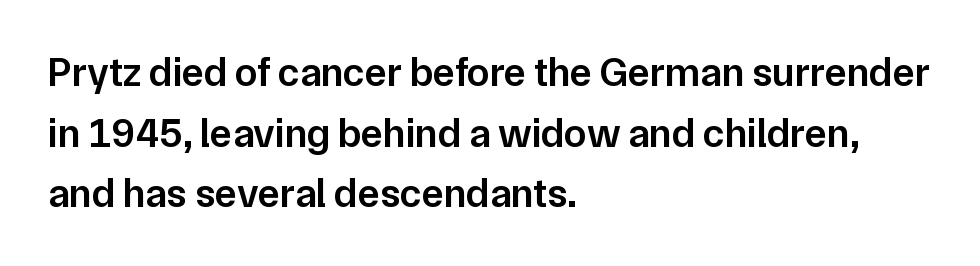
You could call the tracking neutral — neither tight nor loose. Semibold letterforms, between regular and bold. Unmarked baselines from the first word to the last. In terms of letterform style, serifs are entirely absent.
